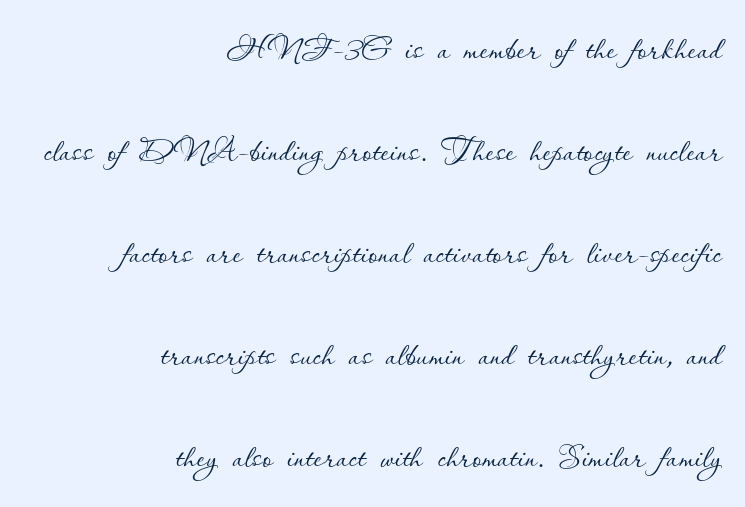
Words float on clear page, feet unadorned. The font sits on the lighter half of the weight spectrum, regular included. The face used here is rendered with its standard letterfit. The letters advance in unequal steps, a hallmark of proportional type. Vertical spacing — loose.
